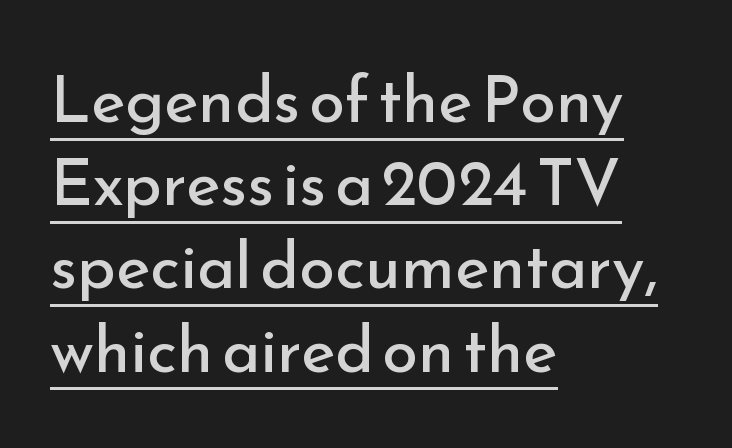
{"serif": "no", "italic": "no", "bold": "no", "weight": "regular", "width": "normal", "stroke_contrast": "low", "x_height": "small", "monospaced": "no", "underline": "yes", "align": "left", "line_spacing": "normal", "line_spacing_ratio": 1.28, "letter_spacing": "normal", "letter_spacing_em": 0.0, "glyph_px": 65}
